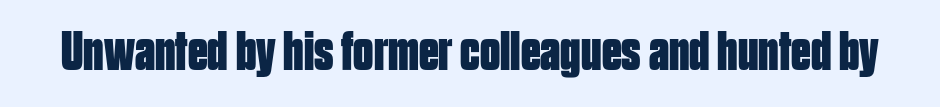
The image shows 56 px bold, condensed sans-serif type, upright; set normal letter spacing, not underlined; low stroke contrast and a large x-height.
